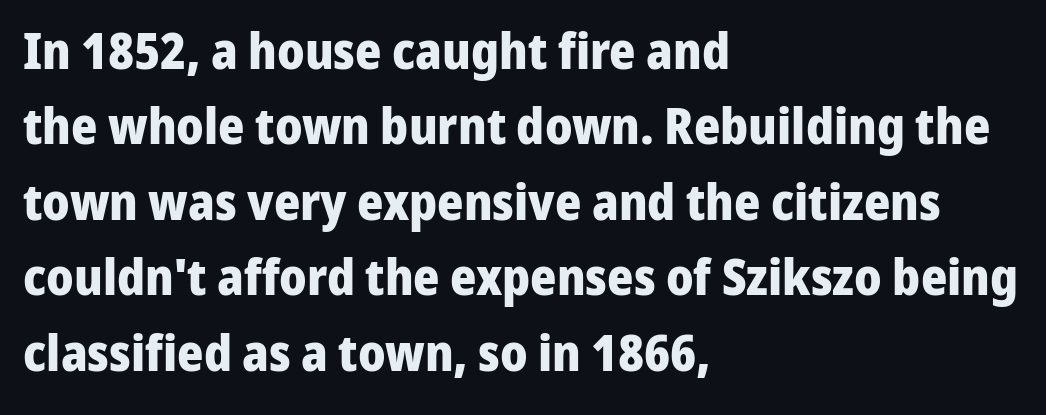
{"serif": "no", "italic": "no", "bold": "yes", "weight": "heavy", "width": "normal", "stroke_contrast": "low", "x_height": "medium", "monospaced": "no", "underline": "no", "align": "left", "line_spacing": "normal", "line_spacing_ratio": 1.51, "letter_spacing": "normal", "letter_spacing_em": 0.0, "glyph_px": 50}
